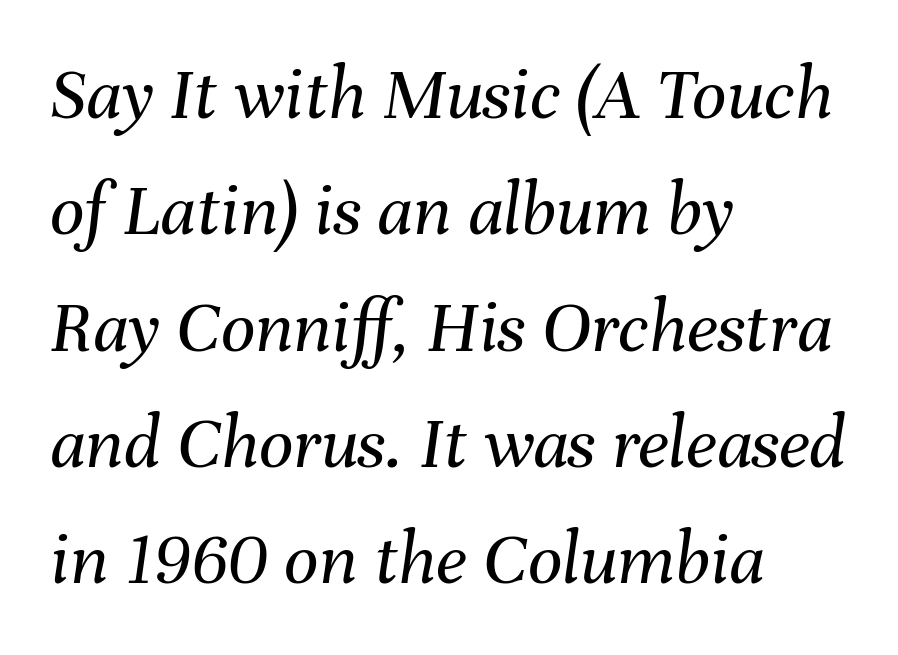
{"italic": "yes", "lean": "right", "slant_degrees": 8, "bold": "no", "weight": "regular", "width": "normal", "stroke_contrast": "medium", "x_height": "medium", "monospaced": "no", "underline": "no", "align": "left", "line_spacing": "normal", "line_spacing_ratio": 1.53, "letter_spacing": "normal", "letter_spacing_em": 0.0, "glyph_px": 76}
